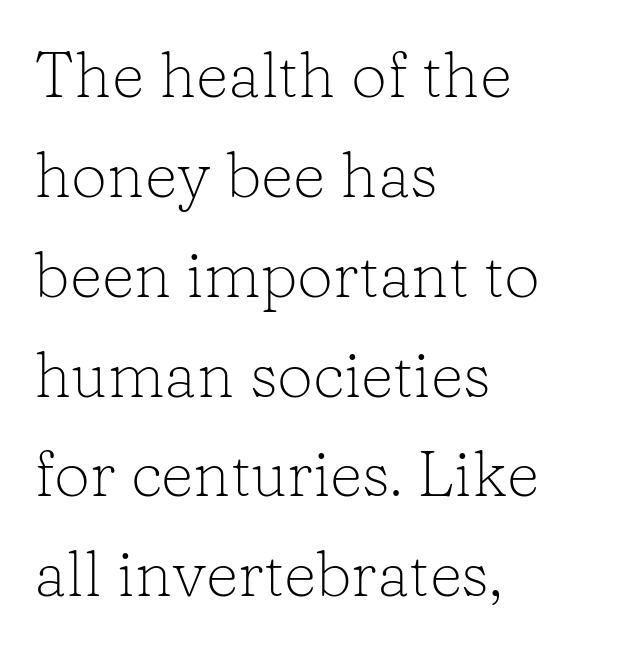
{"serif": "yes", "italic": "no", "bold": "no", "weight": "light", "width": "normal", "stroke_contrast": "low", "x_height": "medium", "monospaced": "no", "underline": "no", "align": "left", "line_spacing": "normal", "line_spacing_ratio": 1.56, "letter_spacing": "normal", "letter_spacing_em": 0.0, "glyph_px": 64}
